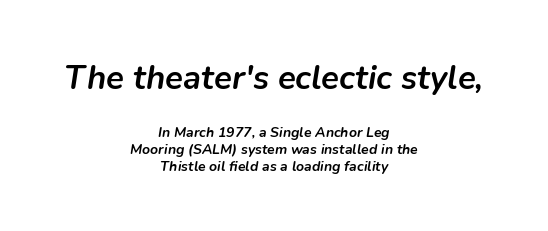
An italicized treatment has been applied to the whole sample. Where is the straight margin? There isn't one; the lines are centered. A full-strength bold gives these letters their thick strokes. Underlining? Definitely not there.
